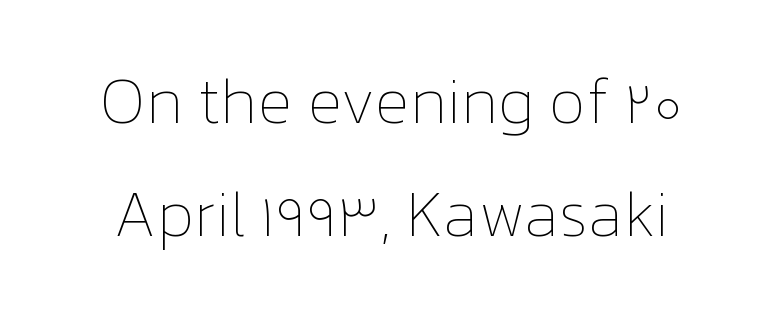
Q: Is the text bold? A: No.
Q: Is the text italic (slanted)? A: No, it is upright.
Q: Is the text underlined? A: No.
Q: Is the spacing between letters normal or unusually wide? A: Normal.
Q: Width (condensed, normal, or wide)? A: Normal.
Q: Stroke contrast? A: Low.
Q: x-height? A: Medium.
Q: Monospaced? A: No.
